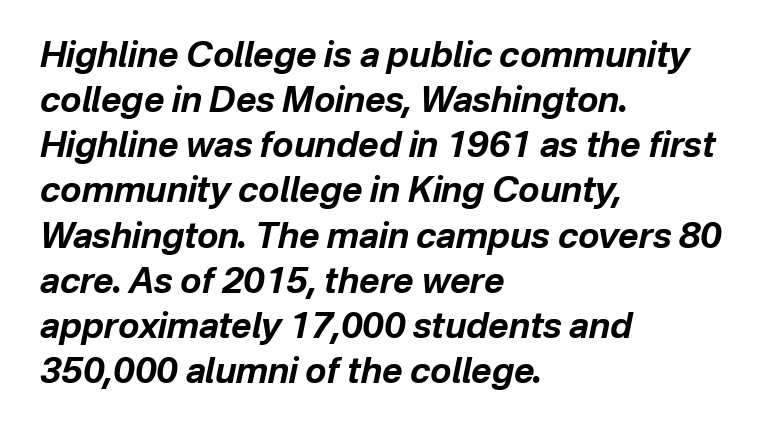
Q: Is the text bold? A: Yes.
Q: Is the text italic (slanted)? A: Yes, it leans right by about 12 degrees.
Q: Is the text underlined? A: No.
Q: How is the paragraph aligned? A: Left-aligned.
Q: Is the spacing between letters normal or unusually wide? A: Normal.
Q: Is the spacing between lines tight, normal or loose? A: Normal.
Q: Width (condensed, normal, or wide)? A: Normal.
Q: Stroke contrast? A: Low.
Q: x-height? A: Medium.
Q: Monospaced? A: No.
